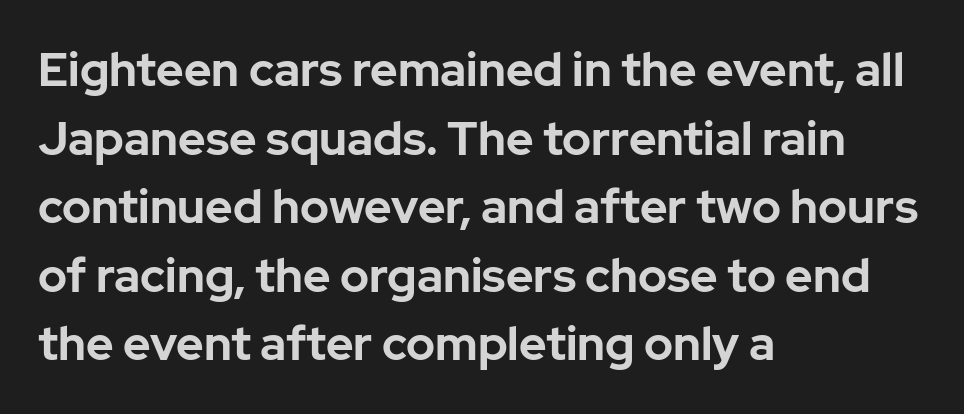
No word sits above an underline. If you drew a ruler down the left edge, every line would touch it. Compared with typical paragraphs, the rows here are spaced about the same. No feet cap the strokes, marking this as sans-serif type. You can tell it's not italic because the verticals are truly vertical.
